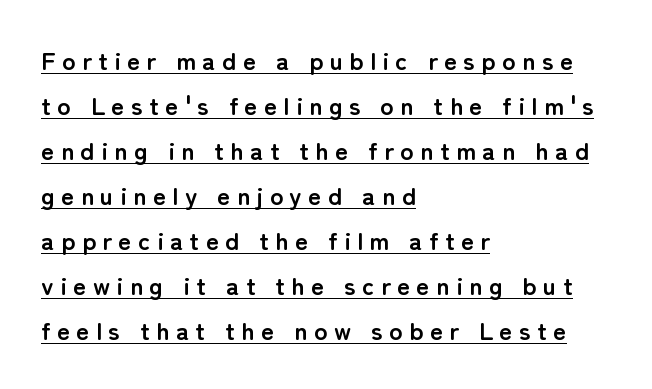
Q: Is the text bold? A: Yes.
Q: Is the text italic (slanted)? A: No, it is upright.
Q: Is the text underlined? A: Yes.
Q: How is the paragraph aligned? A: Left-aligned.
Q: Is the spacing between letters normal or unusually wide? A: Unusually wide.
